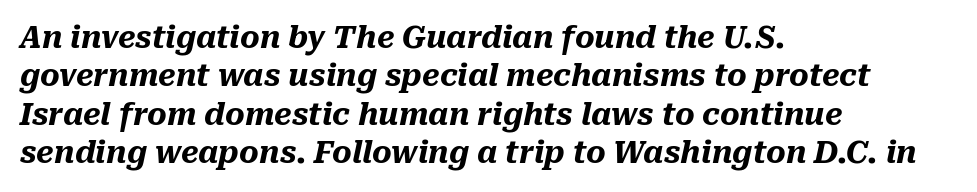
Q: Is the text bold? A: Yes.
Q: Is the text italic (slanted)? A: Yes, it leans right by about 10 degrees.
Q: Is the text underlined? A: No.
Q: How is the paragraph aligned? A: Left-aligned.
Q: Is the spacing between letters normal or unusually wide? A: Normal.
Q: Is the spacing between lines tight, normal or loose? A: Normal.
Q: Width (condensed, normal, or wide)? A: Normal.
Q: Stroke contrast? A: Medium.
Q: x-height? A: Medium.
Q: Monospaced? A: No.
